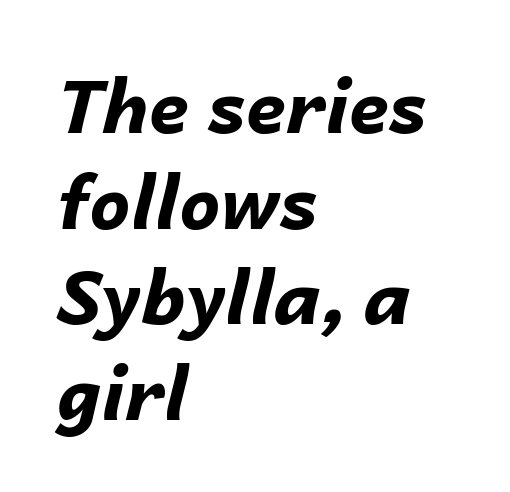
Q: Is the text bold? A: Yes.
Q: Is the text italic (slanted)? A: Yes, it leans right by about 14 degrees.
Q: Is the text underlined? A: No.
Q: How is the paragraph aligned? A: Left-aligned.
Q: Is the spacing between letters normal or unusually wide? A: Normal.
Q: Is the spacing between lines tight, normal or loose? A: Normal.
Q: Width (condensed, normal, or wide)? A: Normal.
Q: Stroke contrast? A: Low.
Q: x-height? A: Medium.
Q: Monospaced? A: No.
